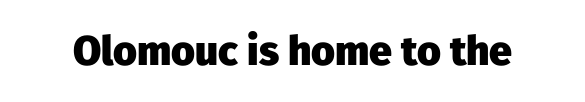
Q: Is the text bold? A: Yes.
Q: Is the text italic (slanted)? A: No, it is upright.
Q: Is the typeface a serif or a sans-serif typeface? A: Sans-serif.
Q: Is the text underlined? A: No.
Q: Is the spacing between letters normal or unusually wide? A: Normal.
Q: Width (condensed, normal, or wide)? A: Normal.
Q: Stroke contrast? A: Low.
Q: x-height? A: Medium.
Q: Monospaced? A: No.
